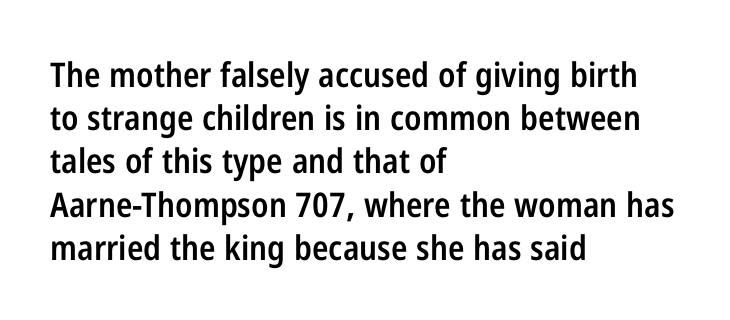
The image shows 34 px semibold, condensed sans-serif type, upright; set left-aligned, normal line spacing (1.27x), normal letter spacing, not underlined; low stroke contrast and a medium x-height.
